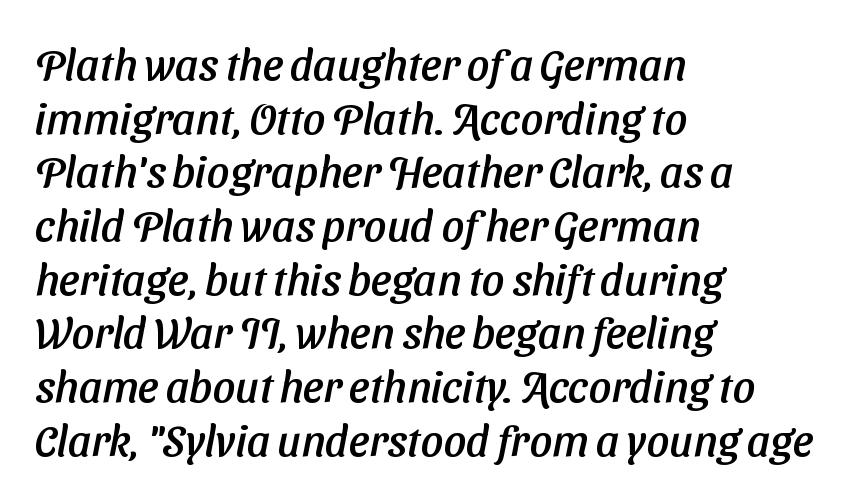
The image shows 44 px sans-serif type; set left-aligned, line spacing 1.22x, normal letter spacing, not underlined; low stroke contrast and a medium x-height.
